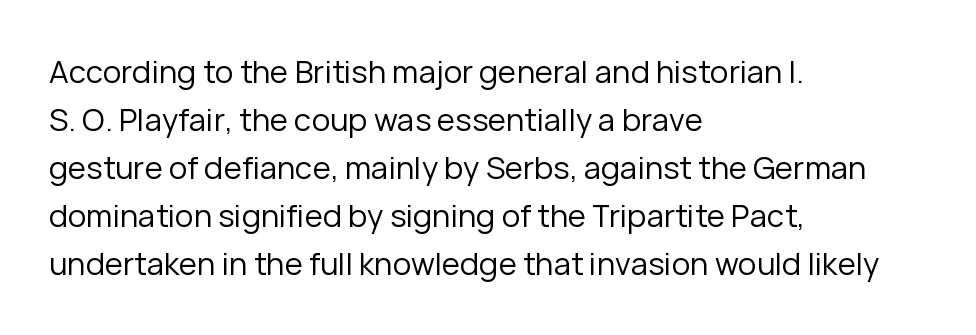
Q: Is the text bold? A: No.
Q: Is the text italic (slanted)? A: No, it is upright.
Q: Is the typeface a serif or a sans-serif typeface? A: Sans-serif.
Q: Is the text underlined? A: No.
Q: How is the paragraph aligned? A: Left-aligned.
Q: Is the spacing between letters normal or unusually wide? A: Normal.
Q: Is the spacing between lines tight, normal or loose? A: Normal.
Q: Width (condensed, normal, or wide)? A: Normal.
Q: Stroke contrast? A: Low.
Q: x-height? A: Medium.
Q: Monospaced? A: No.
